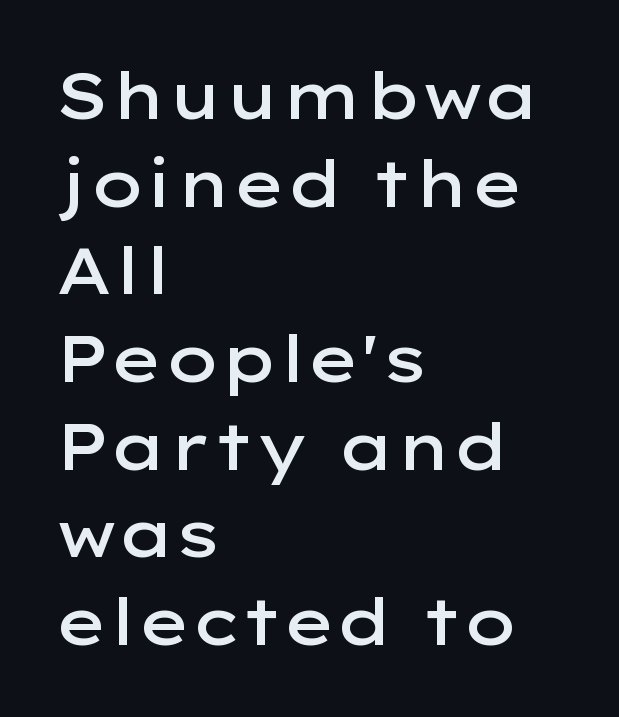
Q: Is the text bold? A: Semi-bold.
Q: Is the text italic (slanted)? A: No, it is upright.
Q: Is the typeface a serif or a sans-serif typeface? A: Sans-serif.
Q: Is the text underlined? A: No.
Q: How is the paragraph aligned? A: Left-aligned.
Q: Is the spacing between letters normal or unusually wide? A: Normal.
Q: Is the spacing between lines tight, normal or loose? A: Normal.
Q: Width (condensed, normal, or wide)? A: Wide.
Q: Stroke contrast? A: Low.
Q: x-height? A: Medium.
Q: Monospaced? A: No.
